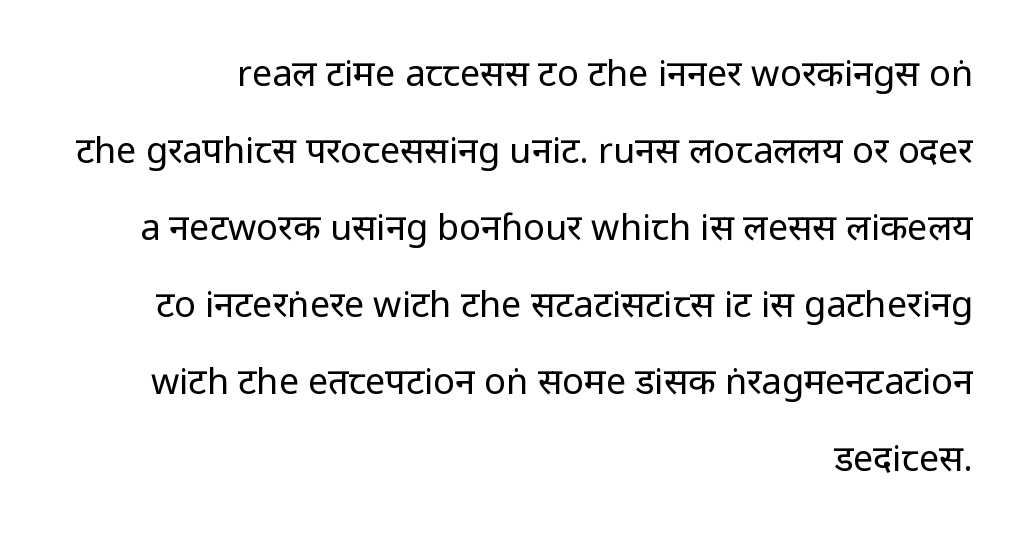
{"serif": "no", "italic": "no", "bold": "no", "weight": "regular", "width": "condensed", "stroke_contrast": "low", "x_height": "large", "monospaced": "no", "underline": "no", "align": "right", "line_spacing": "loose", "line_spacing_ratio": 2.14, "letter_spacing": "normal", "letter_spacing_em": 0.0, "glyph_px": 36}
